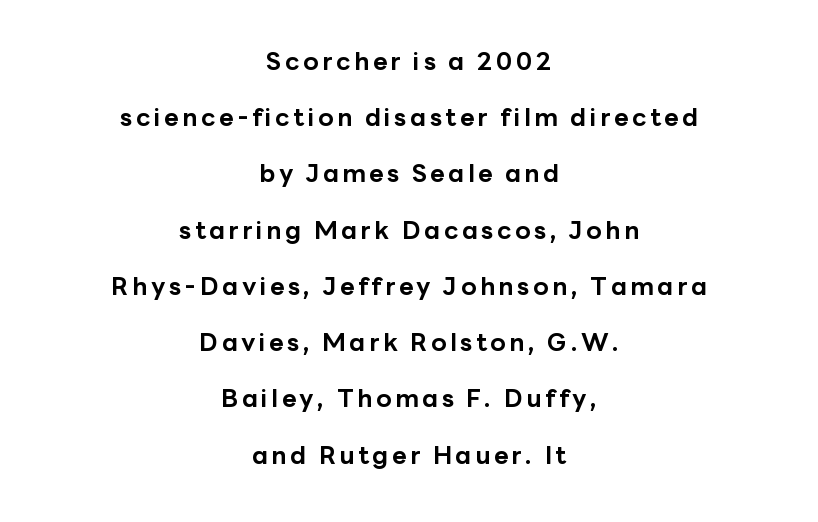
The specimen reads as upright at a glance. Any mark beneath the type? The region is blank. Typographic density is high because the face is bold. If you measured baseline to baseline, you'd find a long distance. Line starts and ends both wander, symmetrically.
